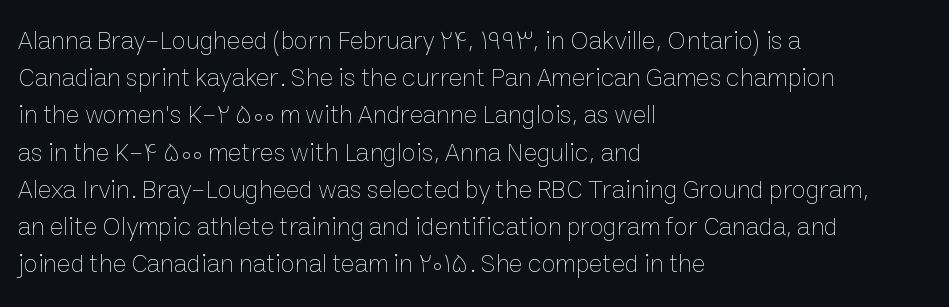
{"italic": "no", "bold": "no", "underline": "no", "align": "left", "line_spacing": "normal", "line_spacing_ratio": 1.43, "letter_spacing": "normal", "letter_spacing_em": 0.0, "glyph_px": 26}
